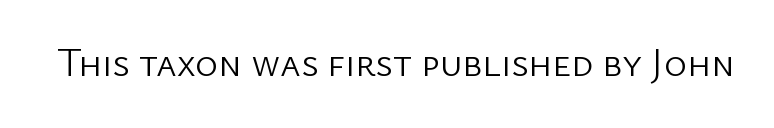
The letters advance in unequal steps, a hallmark of proportional type. Type style note: lacks serifs. Compared with typical body copy, the letter spacing here is the same. Heft: none added — not bold. Notice how the stems are strictly vertical — no italics here. Beneath every word, the page is bare.
